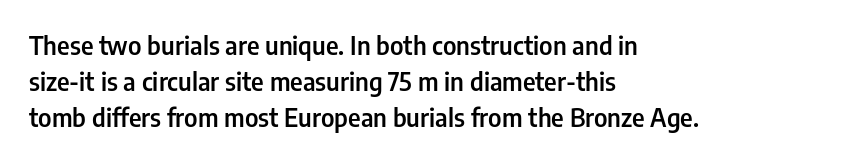
{"italic": "no", "bold": "semi", "underline": "no", "align": "left", "line_spacing": "normal", "line_spacing_ratio": 1.45, "letter_spacing": "normal", "letter_spacing_em": 0.0, "glyph_px": 25}
